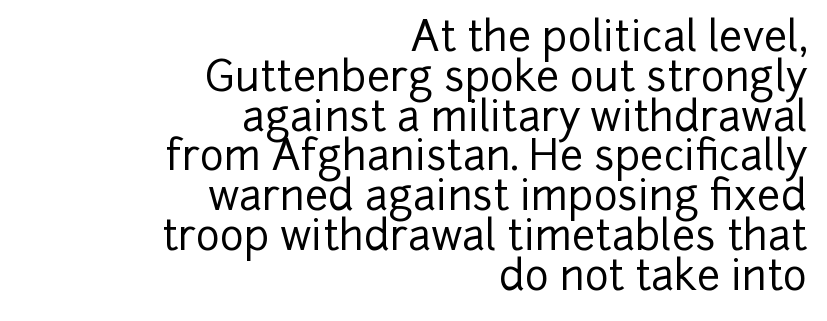
{"serif": "no", "italic": "no", "width": "normal", "stroke_contrast": "low", "x_height": "medium", "monospaced": "no", "underline": "no", "align": "right", "line_spacing": "tight", "line_spacing_ratio": 0.97, "letter_spacing": "normal", "letter_spacing_em": 0.0, "glyph_px": 41}
